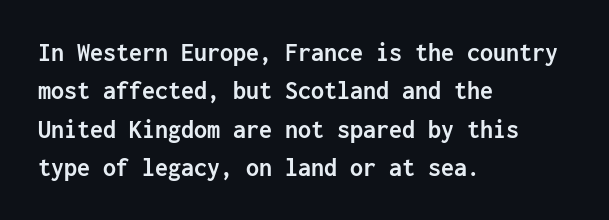
The image shows 26 px bold type, upright; set left-aligned, normal line spacing (1.48x), normal letter spacing, not underlined.
